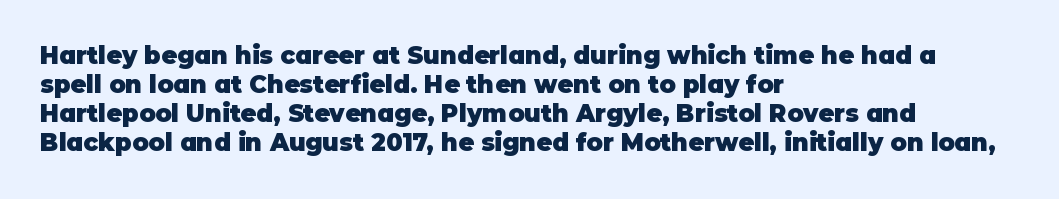
Bold? Absolutely — the strokes are thick and heavy. These lines are set flush left with a ragged right edge. Each row of text sits above clean, open space. There is no visible air inserted between adjacent glyphs. The type sits square on the baseline with zero lean.
